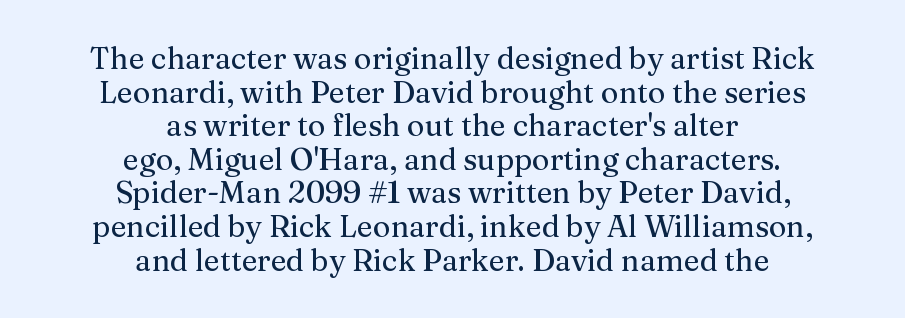
This is roman type, the default non-slanted kind. The passage shown is typed in a proportional face where columns would drift. Compared with typical body copy, the letter spacing here is the same. Words float on clear page, feet unadorned. Line starts and ends both wander, symmetrically.
